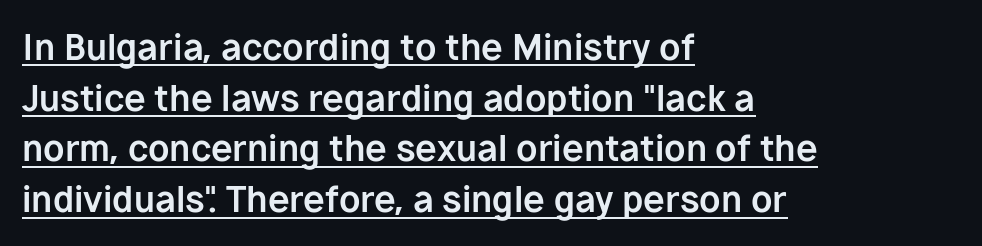
{"serif": "no", "italic": "no", "bold": "yes", "weight": "bold", "width": "normal", "stroke_contrast": "low", "x_height": "medium", "monospaced": "no", "underline": "yes", "align": "left", "line_spacing": "normal", "line_spacing_ratio": 1.45, "letter_spacing": "normal", "letter_spacing_em": 0.0, "glyph_px": 35}
